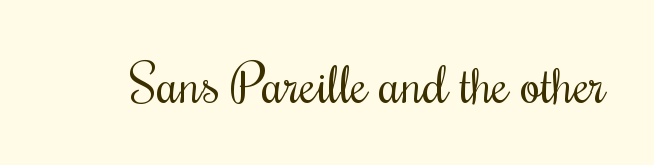
The image shows 53 px regular-weight, condensed serif type; set normal letter spacing, not underlined; medium stroke contrast and a small x-height.
